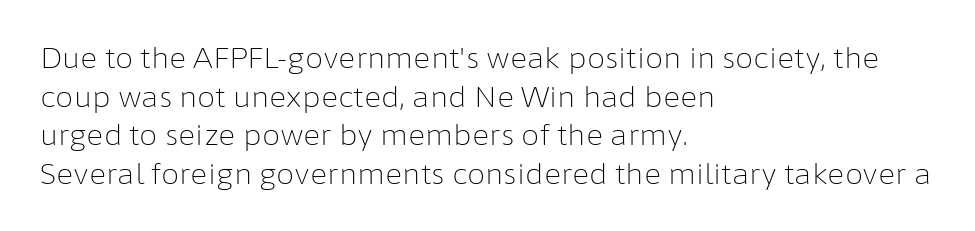
Leading matches the norm, producing a regular column. No chunkiness to these letters — they're not bold. Style check: upright. The rendering uses natural spacing where letterforms have individual widths.
